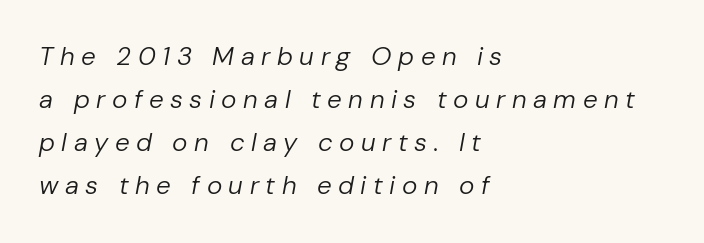
{"italic": "yes", "lean": "right", "slant_degrees": 10, "bold": "no", "underline": "no", "align": "left", "line_spacing": "normal", "line_spacing_ratio": 1.66, "letter_spacing": "wide", "letter_spacing_em": 0.25, "glyph_px": 26}
